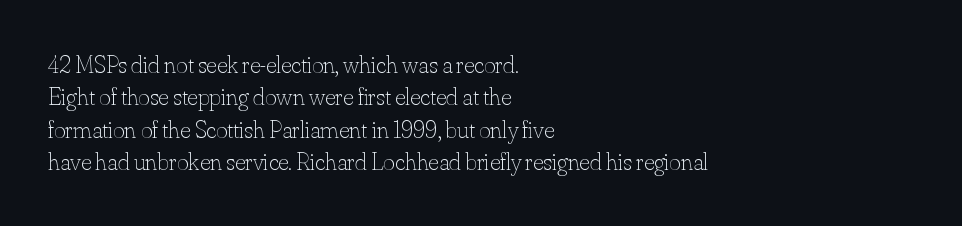
The words here are not underlined. Whoever set this chose a conventional vertical rhythm. Honestly, the letter spacing is just normal — you wouldn't notice it. Tall strokes in this sample are plumb rather than angled. Compared with a centered layout, this one pins lines to the left instead. The weight tops out at a normal text grade.
